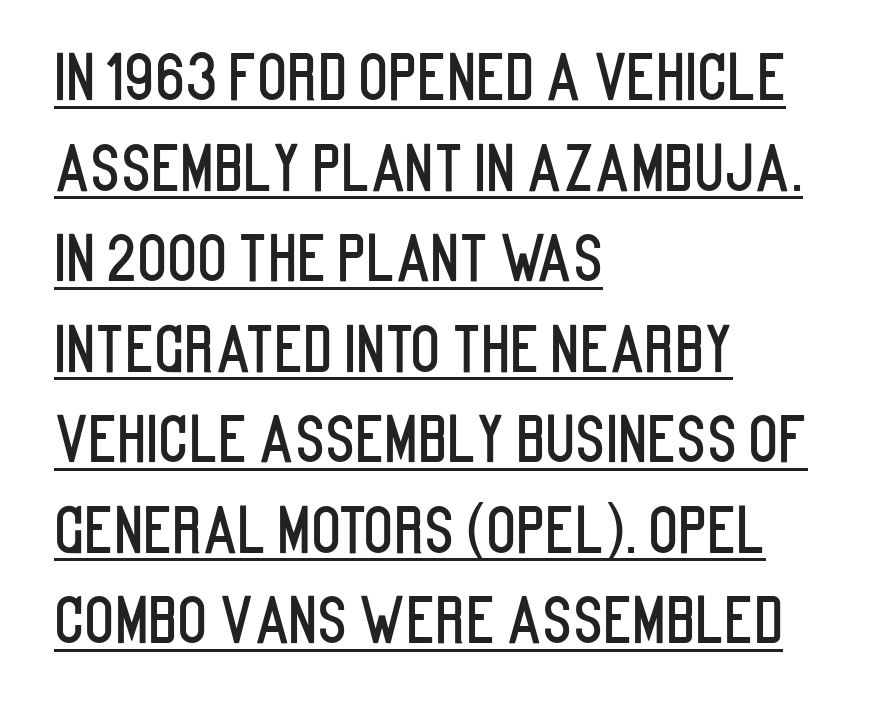
The image shows 62 px condensed sans-serif type, upright; set left-aligned, normal line spacing (1.46x), normal letter spacing, underlined; low stroke contrast and a large x-height.
